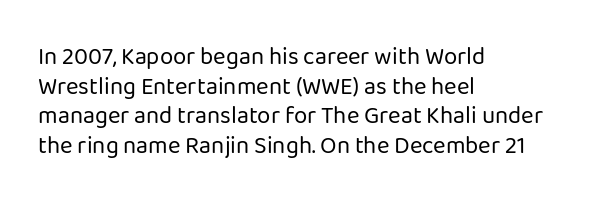
Words appear dense and cohesive because spacing is normal. Stem width sits at or under what a default text font uses. Honestly, there is no underline to notice here at all. The lettering stays uniformly vertical, giving the passage a roman look.
